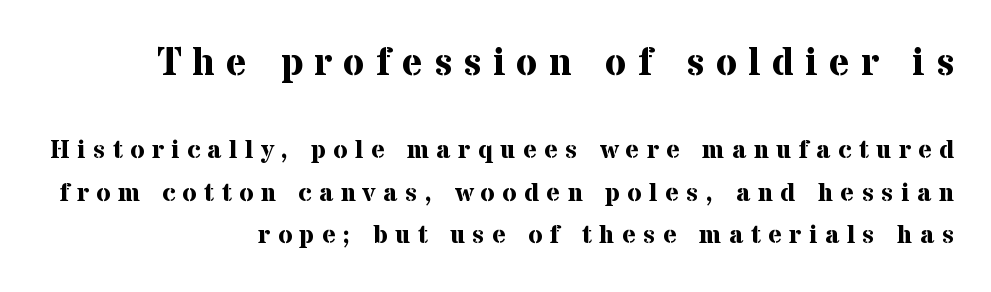
{"serif": "yes", "italic": "no", "bold": "yes", "weight": "bold", "width": "normal", "stroke_contrast": "medium", "x_height": "medium", "monospaced": "no", "underline": "no", "align": "right", "line_spacing": "normal", "line_spacing_ratio": 1.64, "letter_spacing": "wide", "letter_spacing_em": 0.29, "larger_block": "first", "size_ratio": 1.5, "glyph_px": 39}
